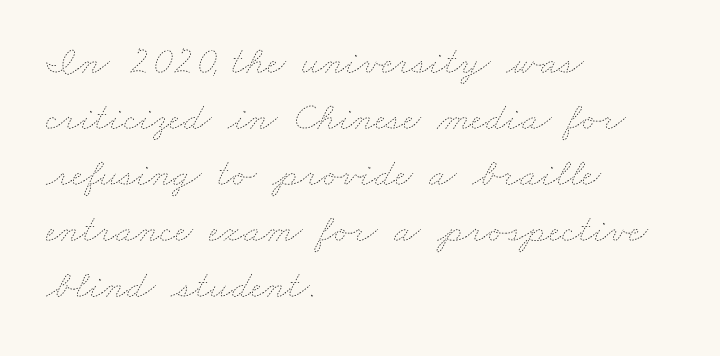
You could call the tracking neutral — neither tight nor loose. The specimen omits any rule beneath the text block's lines. The space between consecutive lines is moderate. Typeset ragged right — the left edge is the straight one. The letters look calm and open, with moderate or lighter stems. Do the characters align in a grid? No, the font is proportional.
